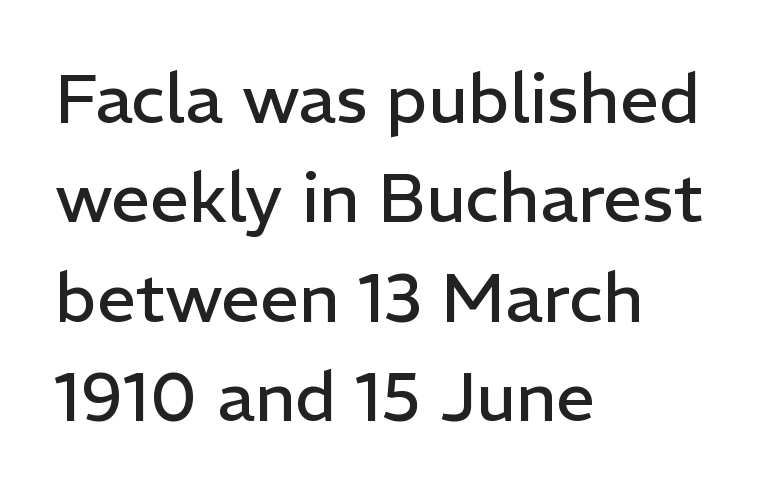
{"serif": "no", "italic": "no", "bold": "no", "weight": "regular", "width": "normal", "stroke_contrast": "low", "x_height": "medium", "monospaced": "no", "underline": "no", "align": "left", "line_spacing": "normal", "line_spacing_ratio": 1.44, "letter_spacing": "normal", "letter_spacing_em": 0.0, "glyph_px": 69}
